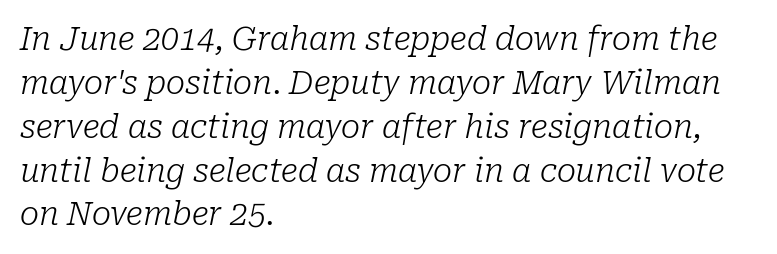
{"serif": "yes", "italic": "yes", "lean": "right", "slant_degrees": 10, "bold": "no", "weight": "light", "width": "normal", "stroke_contrast": "low", "x_height": "medium", "monospaced": "no", "underline": "no", "align": "left", "line_spacing": "normal", "line_spacing_ratio": 1.37, "letter_spacing": "normal", "letter_spacing_em": 0.0, "glyph_px": 32}
